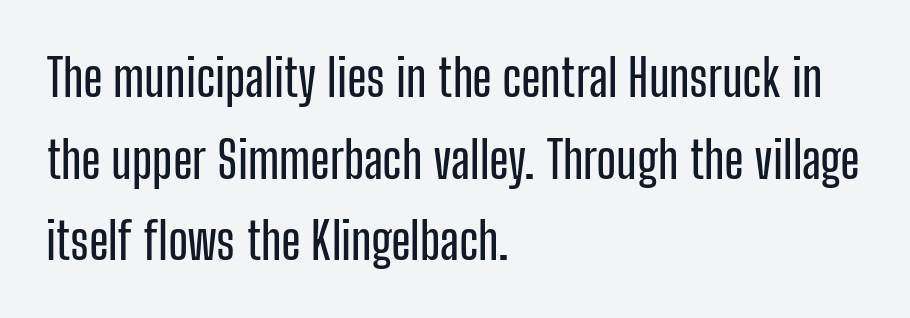
Q: Is the text italic (slanted)? A: No, it is upright.
Q: Is the typeface a serif or a sans-serif typeface? A: Sans-serif.
Q: Is the text underlined? A: No.
Q: How is the paragraph aligned? A: Left-aligned.
Q: Is the spacing between letters normal or unusually wide? A: Normal.
Q: Is the spacing between lines tight, normal or loose? A: Normal.
Q: Width (condensed, normal, or wide)? A: Condensed.
Q: Stroke contrast? A: Low.
Q: x-height? A: Medium.
Q: Monospaced? A: No.
